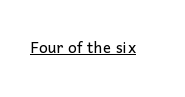
Q: Is the text bold? A: No.
Q: Is the text italic (slanted)? A: No, it is upright.
Q: Is the text underlined? A: Yes.
Q: Is the spacing between letters normal or unusually wide? A: Normal.
